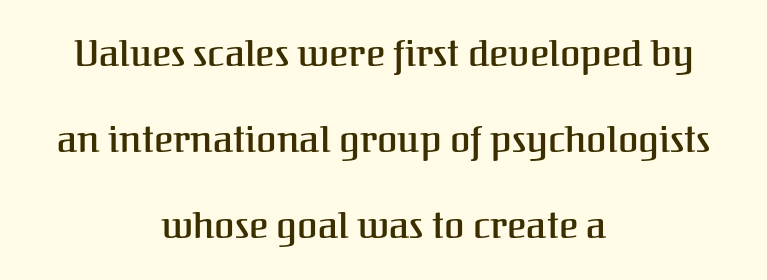
A typesetter would call this proportional, since set widths differ per character. The passage shown is not underscored anywhere. Notice the wide empty band between every row — that's loose leading. Caption: multi-line text, centered on the measure. This sample uses a serif face.
